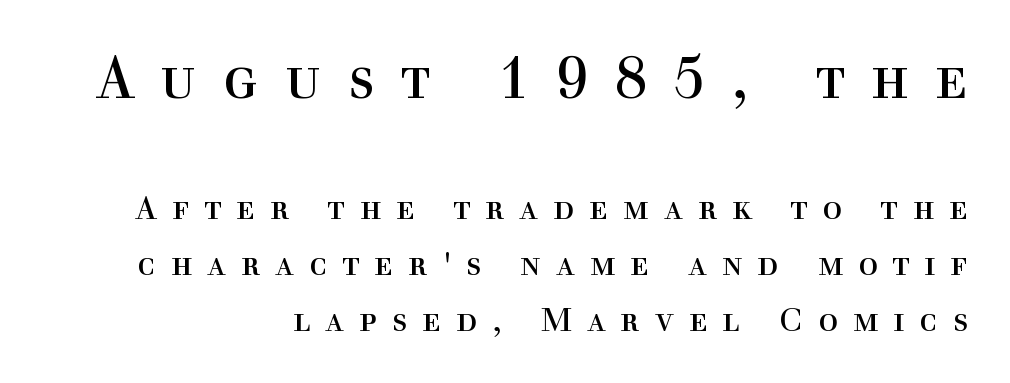
Typesetter's note — upper block bumped up in size, lower block left smaller. These lines are composed in type with serifs. Does the leading feel generous? No, just average. The strokes are not fattened; the text isn't bold. Does the copy run flush right? Yes — the right margin is perfectly even.
